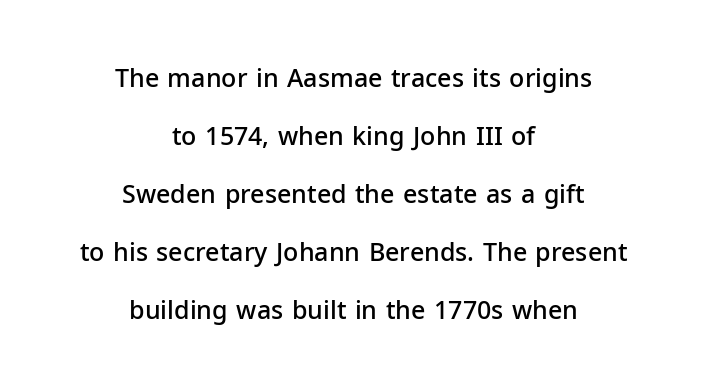
Q: Is the text bold? A: Semi-bold.
Q: Is the text italic (slanted)? A: No, it is upright.
Q: Is the text underlined? A: No.
Q: How is the paragraph aligned? A: Centered.
Q: Is the spacing between letters normal or unusually wide? A: Normal.
Q: Is the spacing between lines tight, normal or loose? A: Loose.
